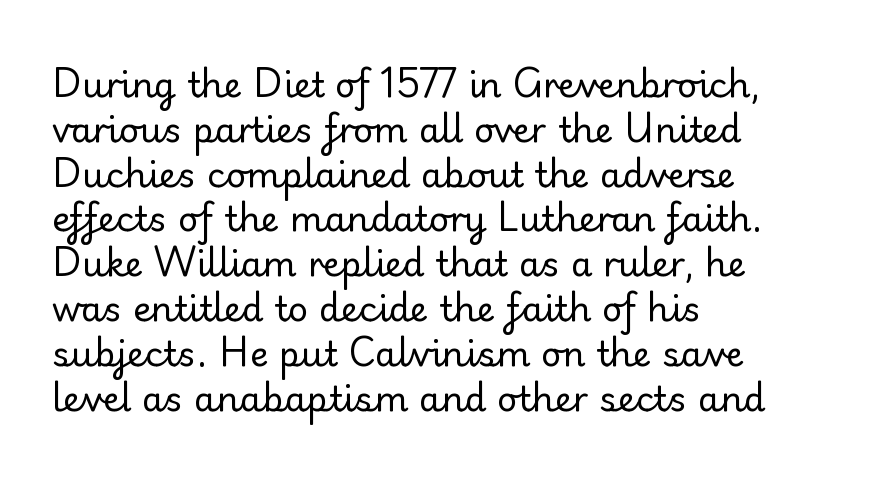
The image shows 35 px regular-weight sans-serif type, upright; set left-aligned, normal line spacing (1.28x), normal letter spacing, not underlined; low stroke contrast and a small x-height.
